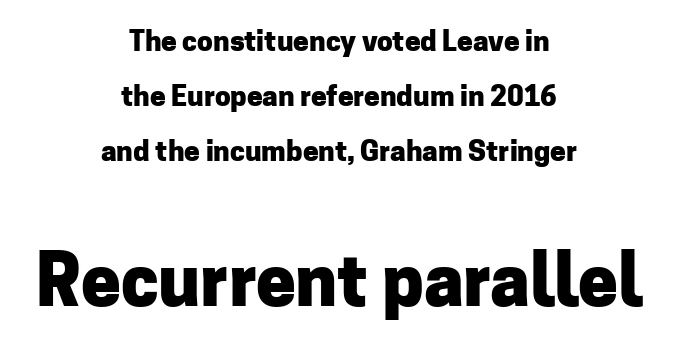
Q: Is the text bold? A: Yes.
Q: Is the text italic (slanted)? A: No, it is upright.
Q: Is the typeface a serif or a sans-serif typeface? A: Sans-serif.
Q: Is the text underlined? A: No.
Q: How is the paragraph aligned? A: Centered.
Q: Is the spacing between letters normal or unusually wide? A: Normal.
Q: Is the spacing between lines tight, normal or loose? A: Loose.
Q: Which block of text is set in a larger size, the first (top) or the second (bottom)? A: The second (bottom) one.
Q: Width (condensed, normal, or wide)? A: Normal.
Q: Stroke contrast? A: Low.
Q: x-height? A: Medium.
Q: Monospaced? A: No.
